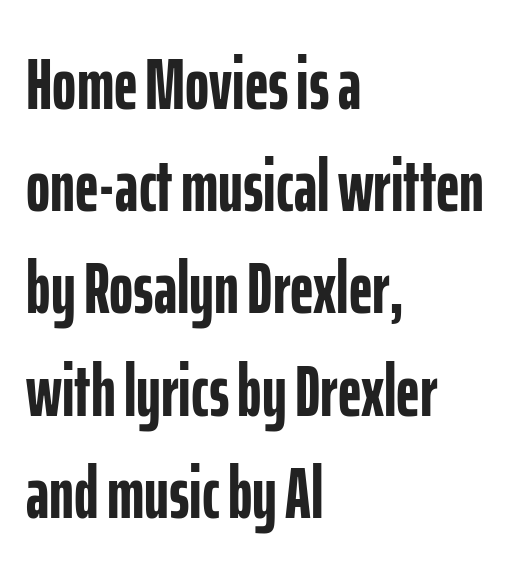
{"serif": "no", "italic": "no", "bold": "yes", "weight": "semibold", "width": "condensed", "stroke_contrast": "low", "x_height": "medium", "monospaced": "no", "underline": "no", "align": "left", "line_spacing": "normal", "line_spacing_ratio": 1.4, "letter_spacing": "normal", "letter_spacing_em": 0.0, "glyph_px": 73}
